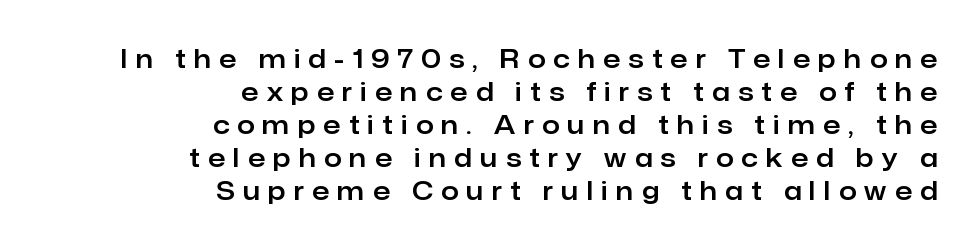
The area under the type is left untouched. Line spacing here is normal. The text block is weighted toward the right margin, trailing off unevenly leftward. A typesetter would call this heavily tracked-out type. Designer's note — italics off, roman on.
